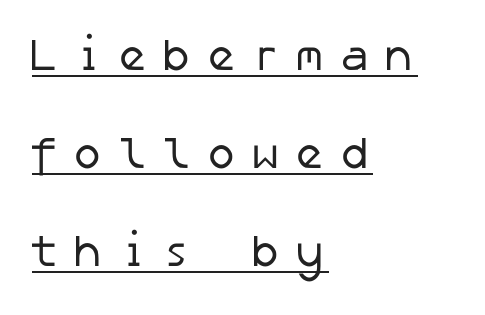
The image shows 45 px regular-weight sans-serif type; set left-aligned, loose line spacing (2.18x), unusually wide letter spacing (+0.32 em), underlined; low stroke contrast and a medium x-height.
